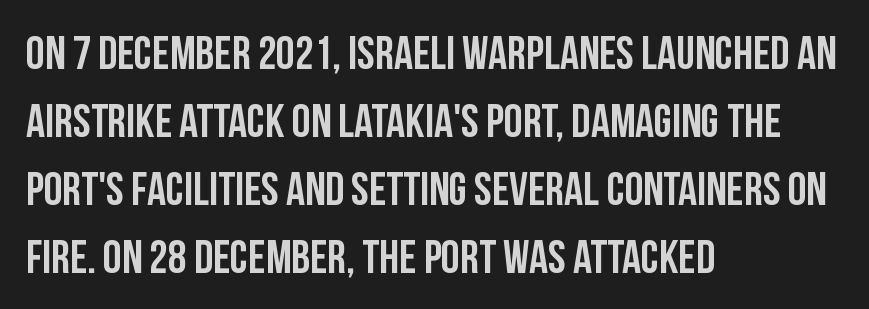
Q: Is the text italic (slanted)? A: No, it is upright.
Q: Is the typeface a serif or a sans-serif typeface? A: Sans-serif.
Q: Is the text underlined? A: No.
Q: How is the paragraph aligned? A: Left-aligned.
Q: Is the spacing between letters normal or unusually wide? A: Normal.
Q: Is the spacing between lines tight, normal or loose? A: Normal.
Q: Width (condensed, normal, or wide)? A: Condensed.
Q: Stroke contrast? A: Low.
Q: x-height? A: Large.
Q: Monospaced? A: No.
